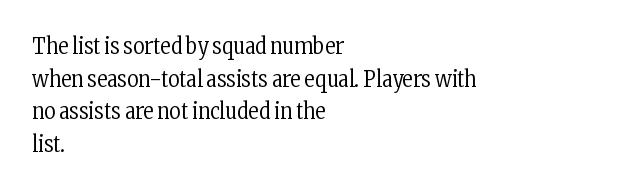
{"italic": "no", "bold": "no", "underline": "no", "align": "left", "line_spacing": "normal", "line_spacing_ratio": 1.48, "letter_spacing": "normal", "letter_spacing_em": 0.0, "glyph_px": 22}
